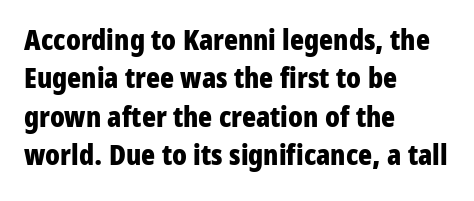
The image shows 29 px bold, condensed sans-serif type, upright; set left-aligned, normal line spacing (1.32x), normal letter spacing, not underlined; low stroke contrast and a medium x-height.
